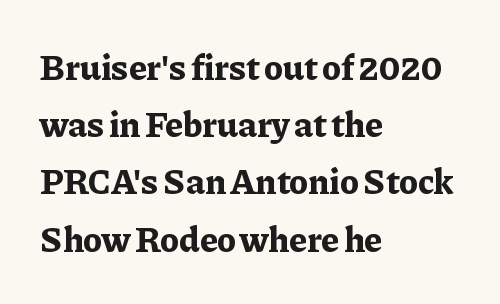
{"serif": "yes", "italic": "no", "bold": "yes", "weight": "bold", "width": "normal", "stroke_contrast": "low", "x_height": "medium", "monospaced": "no", "underline": "no", "align": "left", "line_spacing": "normal", "line_spacing_ratio": 1.59, "letter_spacing": "normal", "letter_spacing_em": 0.0, "glyph_px": 36}
